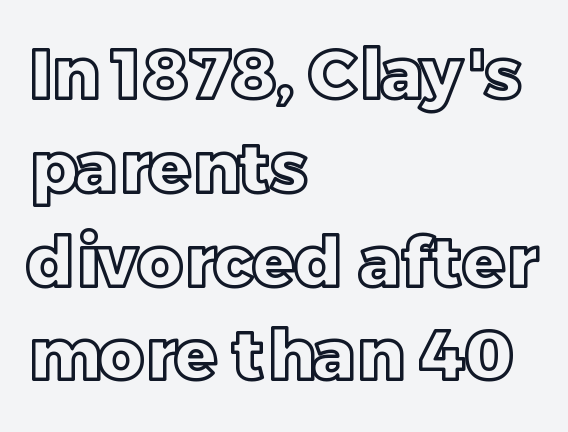
Q: Is the text italic (slanted)? A: No, it is upright.
Q: Is the text underlined? A: No.
Q: How is the paragraph aligned? A: Left-aligned.
Q: Is the spacing between letters normal or unusually wide? A: Normal.
Q: Is the spacing between lines tight, normal or loose? A: Normal.
Q: Width (condensed, normal, or wide)? A: Normal.
Q: x-height? A: Large.
Q: Monospaced? A: No.
